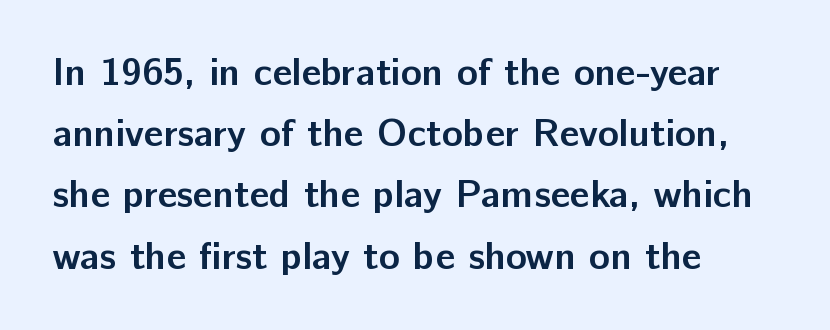
Leading matches the norm, producing a regular column. The letters advance in unequal steps, a hallmark of proportional type. Quick note: not italic, upright. Regarding serifs, this sample does without them. The rendering keeps characters at their native spacing.
